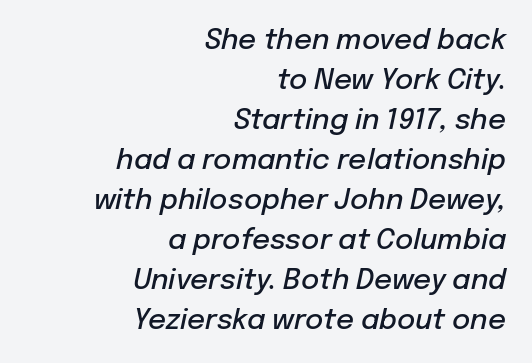
{"italic": "yes", "lean": "right", "slant_degrees": 12, "bold": "semi", "weight": "semibold", "width": "normal", "stroke_contrast": "low", "x_height": "medium", "monospaced": "no", "underline": "no", "align": "right", "line_spacing": "normal", "line_spacing_ratio": 1.43, "letter_spacing": "normal", "letter_spacing_em": 0.0, "glyph_px": 28}
